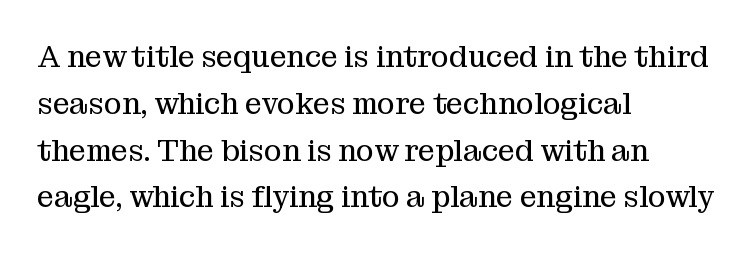
The typeface chosen for these lines features serifs. Vertically, the passage feels balanced, rows spaced as you'd expect. Designer's note — italics off, roman on. Alignment: flush left. A bare baseline throughout the passage. The weight would be labelled regular, book, light, or lighter still.
